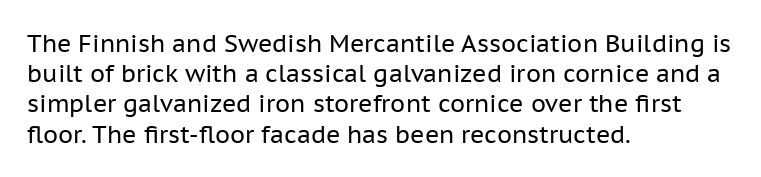
The weight would be labelled regular, book, light, or lighter still. Every stem runs plumb, perpendicular to the baseline. Descender tails drop into unmarked territory. One glance says typical: line gaps are just what's usual.
